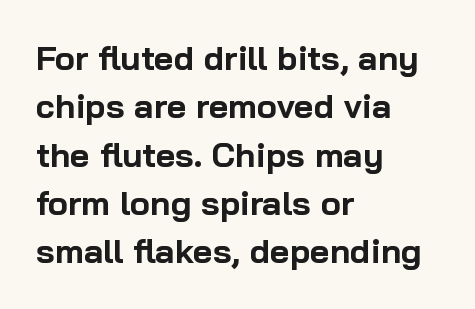
{"serif": "no", "italic": "no", "bold": "yes", "weight": "bold", "width": "normal", "stroke_contrast": "low", "x_height": "medium", "monospaced": "no", "underline": "no", "align": "left", "line_spacing": "normal", "line_spacing_ratio": 1.42, "letter_spacing": "normal", "letter_spacing_em": 0.0, "glyph_px": 34}
